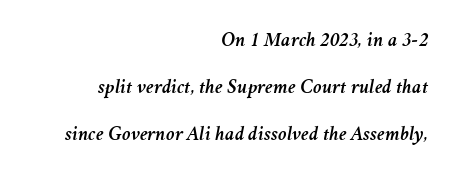
{"italic": "yes", "lean": "right", "slant_degrees": 11, "underline": "no", "align": "right", "line_spacing": "loose", "line_spacing_ratio": 2.36, "letter_spacing": "normal", "letter_spacing_em": 0.0, "glyph_px": 20}
